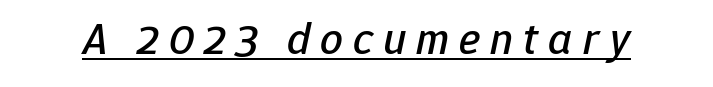
The image shows 45 px text type, italic (leaning right); set unusually wide letter spacing (+0.22 em), underlined; low stroke contrast and a medium x-height.
